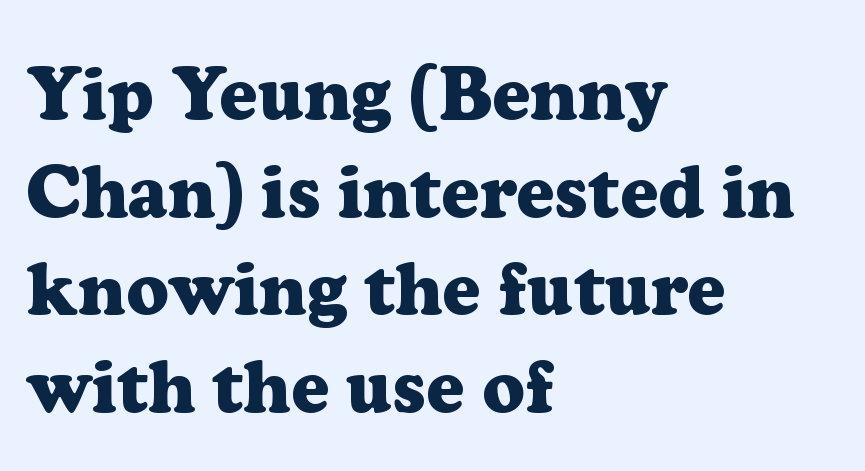
The glyphs in this specimen are seriffed. A typesetter would call this proportional, since set widths differ per character. Is the letter spacing exaggerated? No — it looks like the ordinary default. Compared with a centered layout, this one pins lines to the left instead. The axis of the letterforms is exactly vertical. A bare baseline throughout the passage.
